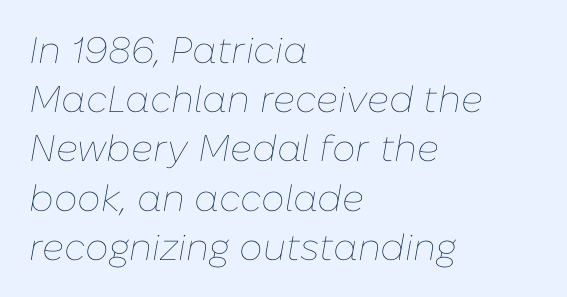
Horizontally, the lines are justified to the leading edge only. Heaviness? Minimal to ordinary, like unemphasized prose. Horizontal bands of white between lines are of average thickness. Letters rest on an invisible, unmarked baseline.
